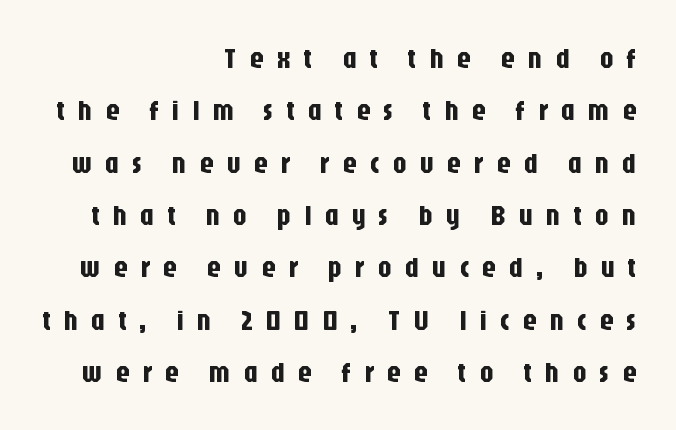
The image shows 28 px condensed sans-serif type, upright; set right-aligned, line spacing 1.87x, unusually wide letter spacing (+0.45 em), not underlined; low stroke contrast and a large x-height.
